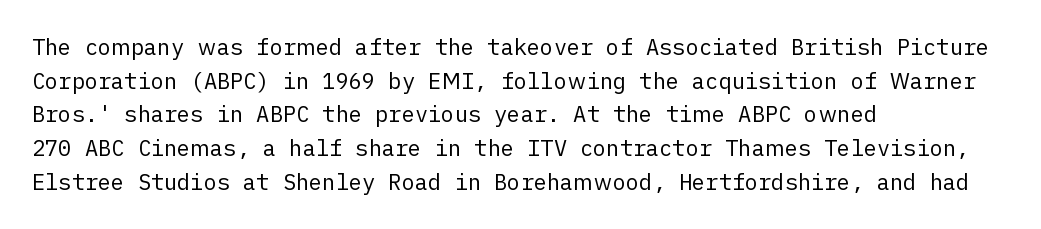
Q: Is the text bold? A: No.
Q: Is the text italic (slanted)? A: No, it is upright.
Q: Is the text underlined? A: No.
Q: How is the paragraph aligned? A: Left-aligned.
Q: Is the spacing between letters normal or unusually wide? A: Normal.
Q: Is the spacing between lines tight, normal or loose? A: Normal.
